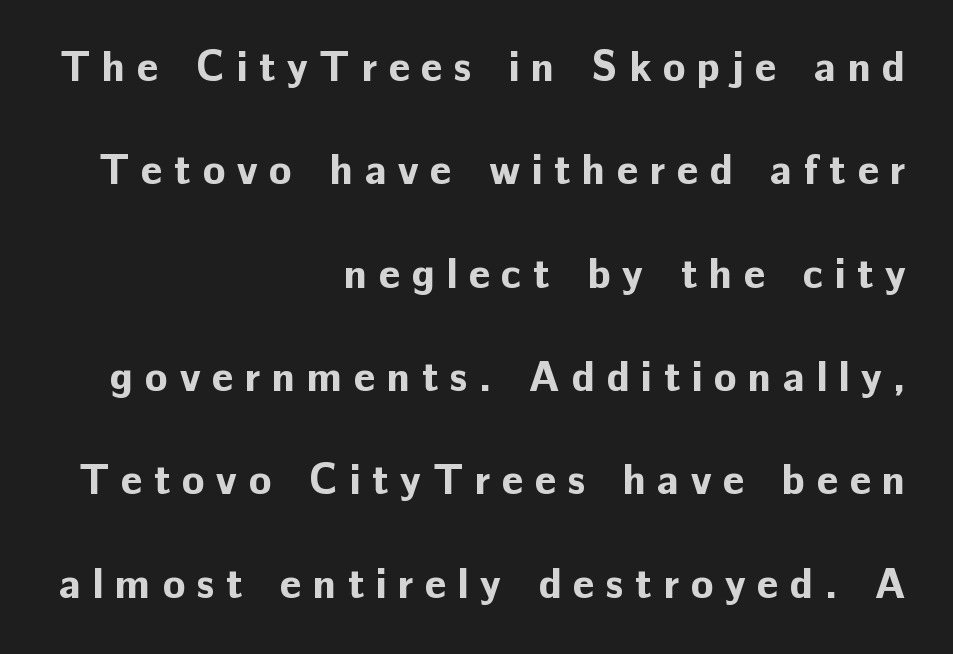
Where is the straight margin? On the right. A typesetter would call this leading open, well beyond the default. Each glyph is drawn with heavy, bold strokes. The gap between lines stays unmarked.
